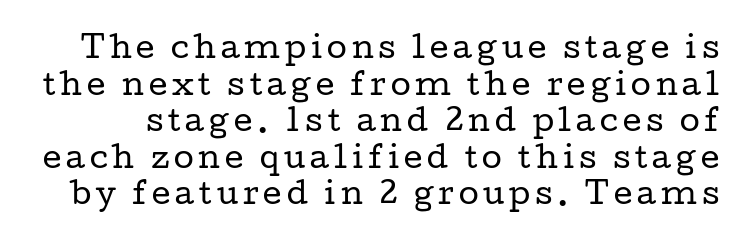
Q: Is the text bold? A: No.
Q: Is the text italic (slanted)? A: No, it is upright.
Q: Is the typeface a serif or a sans-serif typeface? A: Serif.
Q: Is the text underlined? A: No.
Q: Is the spacing between lines tight, normal or loose? A: Normal.
Q: Width (condensed, normal, or wide)? A: Wide.
Q: Stroke contrast? A: Low.
Q: x-height? A: Medium.
Q: Monospaced? A: No.
